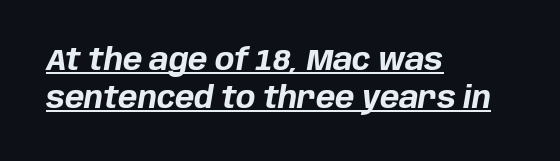
{"italic": "yes", "lean": "right", "slant_degrees": 10, "bold": "yes", "weight": "bold", "width": "normal", "stroke_contrast": "low", "x_height": "large", "monospaced": "no", "underline": "yes", "align": "left", "line_spacing": "normal", "line_spacing_ratio": 1.3, "letter_spacing": "normal", "letter_spacing_em": 0.0, "glyph_px": 29}
